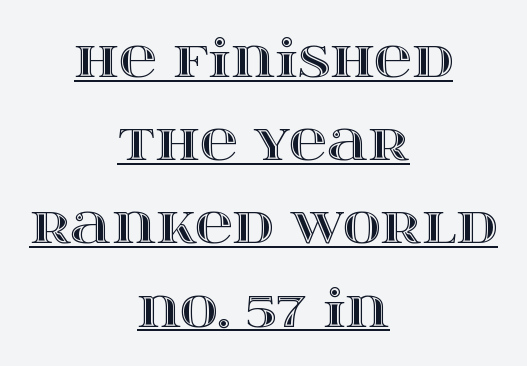
{"italic": "no", "width": "wide", "x_height": "large", "monospaced": "no", "underline": "yes", "align": "center", "line_spacing": "normal", "line_spacing_ratio": 1.6, "letter_spacing": "normal", "letter_spacing_em": 0.0, "glyph_px": 52}
